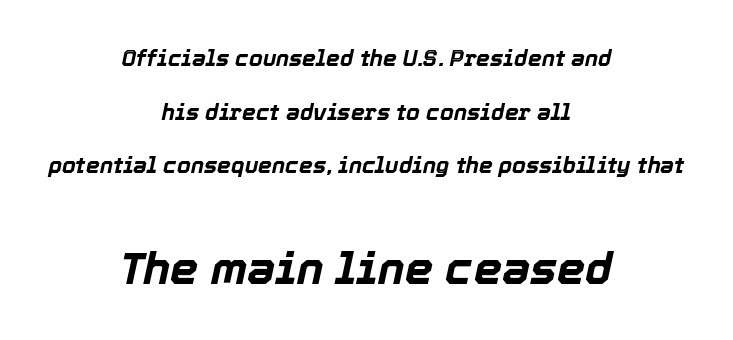
The image shows 45 px bold type, italic (leaning right); set centered, loose line spacing (2.44x), normal letter spacing, not underlined; the second (bottom) block is 2.05x larger; a medium x-height.
